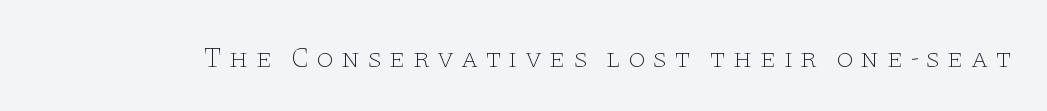
{"serif": "yes", "italic": "no", "bold": "no", "weight": "thin", "width": "wide", "stroke_contrast": "low", "x_height": "large", "monospaced": "no", "underline": "no", "letter_spacing": "wide", "letter_spacing_em": 0.24, "glyph_px": 28}
